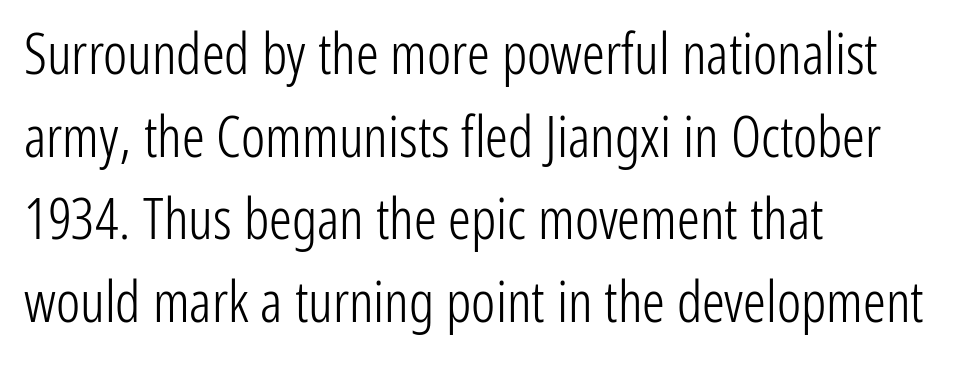
{"serif": "no", "italic": "no", "bold": "no", "weight": "light", "width": "condensed", "stroke_contrast": "low", "x_height": "medium", "monospaced": "no", "underline": "no", "align": "left", "line_spacing": "normal", "line_spacing_ratio": 1.45, "letter_spacing": "normal", "letter_spacing_em": 0.0, "glyph_px": 57}
